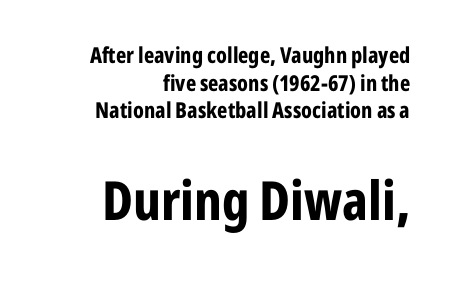
Anything drawn beneath the words? Only blank space. The passage is arranged like a letterhead date or caption credit — flush right. Characters remain perfectly vertical along every line. A normal amount of white space separates one row of letters from the next. Think of a printed novel: that variable character pitch is what you see here. The passage shown begins with its smaller block and ends with its larger one.
